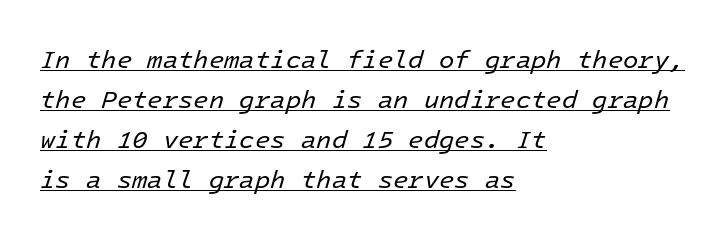
The weight tops out at a normal text grade. Observe the lean: these are italic letterforms. Notice how a bar underscores the lettering throughout. Each word holds together tightly as a unit, with standard inter-letter gaps. Leftover space on each line is placed entirely after the last word. This block has exactly the height ordinary leading produces.
